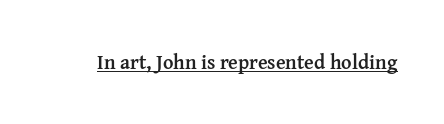
Q: Is the text bold? A: Yes.
Q: Is the text italic (slanted)? A: No, it is upright.
Q: Is the text underlined? A: Yes.
Q: Is the spacing between letters normal or unusually wide? A: Normal.
